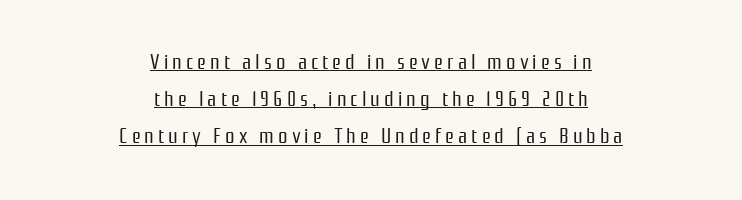
The image shows 21 px text type, upright; set centered, line spacing 1.77x, underlined.
